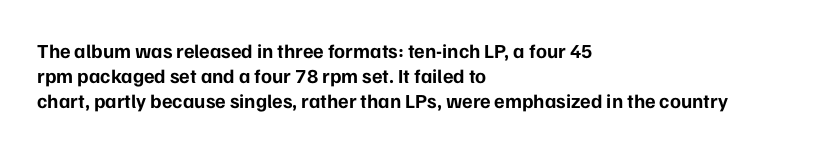
Line starts are locked; line ends wander. Tracking value appears to be zero — textbook default spacing. Style check: upright. Rule under the text: the space is simply empty. Heavy-handed strokes throughout: this text is bold.
